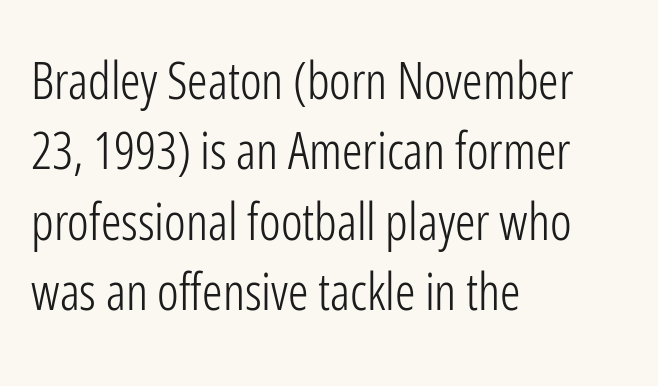
Q: Is the text bold? A: No.
Q: Is the text italic (slanted)? A: No, it is upright.
Q: Is the typeface a serif or a sans-serif typeface? A: Sans-serif.
Q: Is the text underlined? A: No.
Q: How is the paragraph aligned? A: Left-aligned.
Q: Is the spacing between letters normal or unusually wide? A: Normal.
Q: Is the spacing between lines tight, normal or loose? A: Normal.
Q: Width (condensed, normal, or wide)? A: Condensed.
Q: Stroke contrast? A: Low.
Q: x-height? A: Medium.
Q: Monospaced? A: No.
